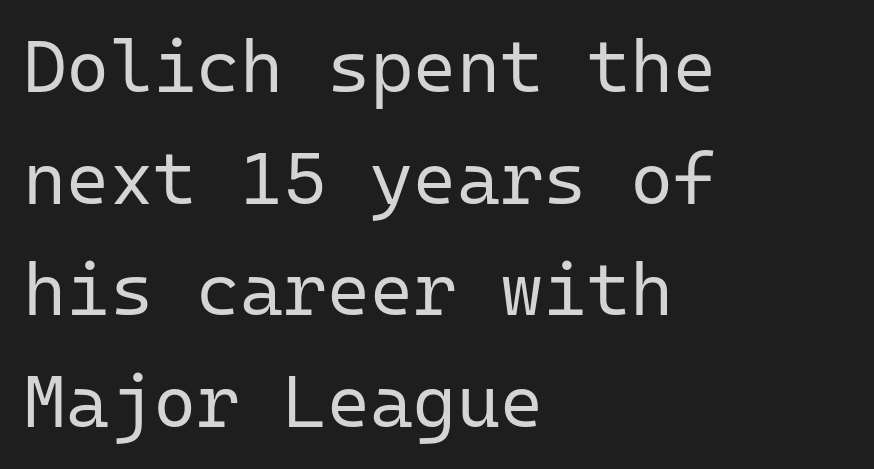
Q: Is the text bold? A: No.
Q: Is the text italic (slanted)? A: No, it is upright.
Q: Is the typeface a serif or a sans-serif typeface? A: Sans-serif.
Q: Is the text underlined? A: No.
Q: How is the paragraph aligned? A: Left-aligned.
Q: Is the spacing between letters normal or unusually wide? A: Normal.
Q: Is the spacing between lines tight, normal or loose? A: Normal.
Q: Width (condensed, normal, or wide)? A: Normal.
Q: Stroke contrast? A: Low.
Q: x-height? A: Medium.
Q: Monospaced? A: Yes.
